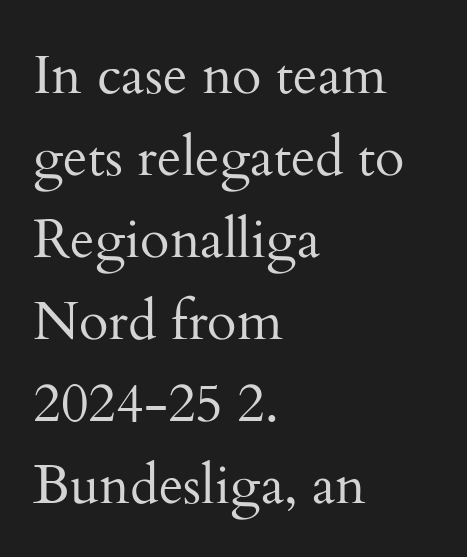
Do the characters align in a grid? No, the font is proportional. Leftover space on each line is placed entirely after the last word. The letterforms sit at book weight or below. Just letters on the line, the space beneath them empty. A typesetter would call this zero additional tracking.
